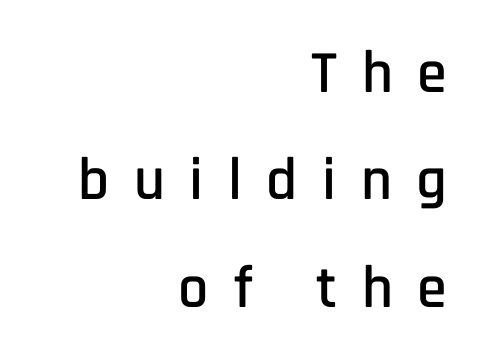
The image shows 60 px condensed sans-serif type, upright; set right-aligned, line spacing 1.79x, unusually wide letter spacing (+0.41 em), not underlined; low stroke contrast and a large x-height.
